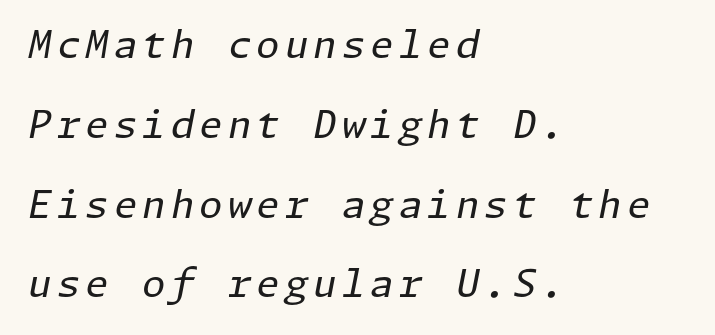
Q: Is the text bold? A: No.
Q: Is the text italic (slanted)? A: Yes, it leans right by about 11 degrees.
Q: Is the text underlined? A: No.
Q: How is the paragraph aligned? A: Left-aligned.
Q: Is the spacing between lines tight, normal or loose? A: Loose.
Q: Width (condensed, normal, or wide)? A: Normal.
Q: Stroke contrast? A: Low.
Q: x-height? A: Medium.
